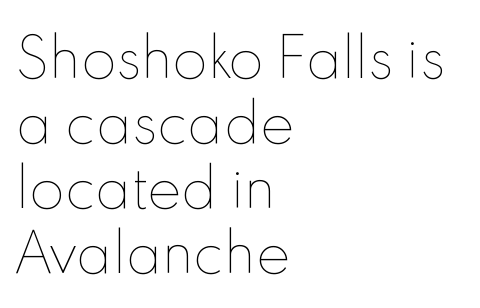
The image shows 52 px thin type, upright; set left-aligned, normal line spacing (1.25x), normal letter spacing, not underlined; a small x-height.
